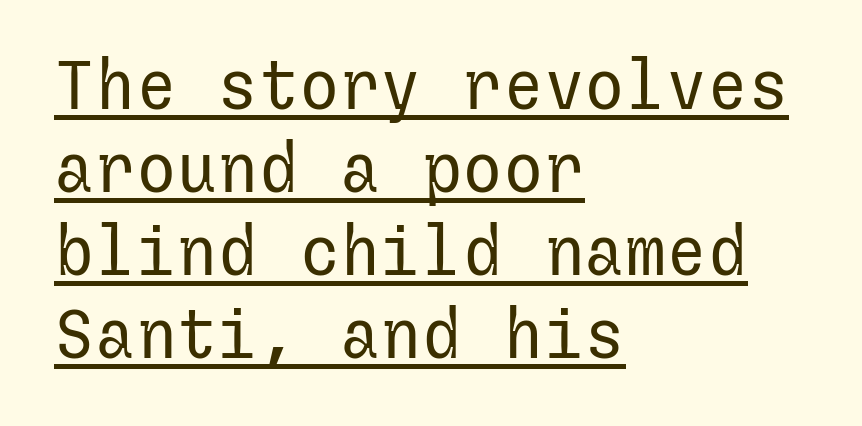
The image shows 68 px regular-weight sans-serif type, upright; set left-aligned, line spacing 1.22x, normal letter spacing, underlined; low stroke contrast and a medium x-height.
